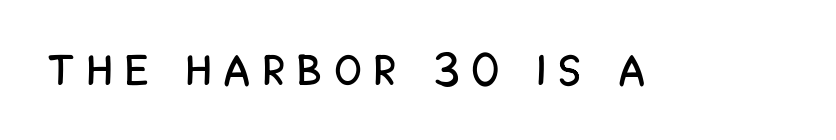
The image shows 43 px condensed sans-serif type, upright; set unusually wide letter spacing (+0.33 em), not underlined; low stroke contrast and a large x-height.
